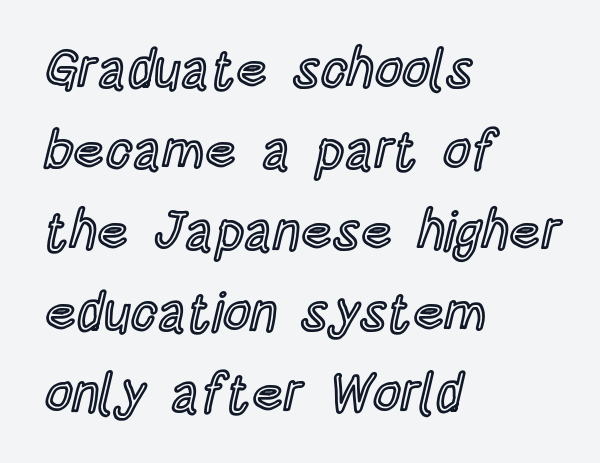
{"width": "condensed", "x_height": "large", "monospaced": "no", "underline": "no", "align": "left", "line_spacing": "normal", "line_spacing_ratio": 1.5, "letter_spacing": "normal", "letter_spacing_em": 0.0, "glyph_px": 54}
